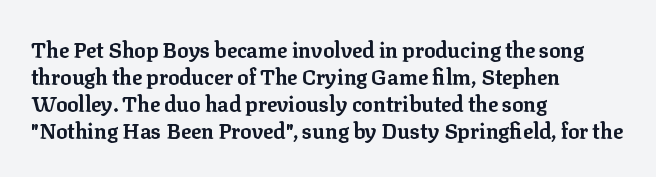
Which margin do the lines hug? The left one — the right edge is uneven. The foot of each line stays bare and open. Strokes here are thick enough to call this a true bold. Does the lettering tilt? It doesn't — this is upright. You could call the tracking neutral — neither tight nor loose. Interline gaps are of average width in this sample.
